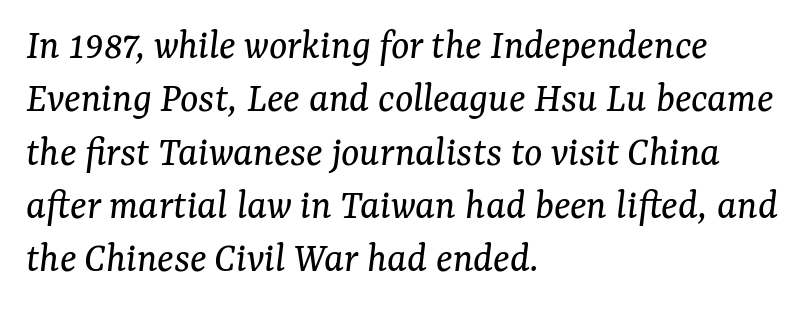
Is the stroke heavy? The answer is a plain regular-or-lighter. The words here are not underlined. The passage shown leans; its letterforms are oblique. Compared with typical body copy, the letter spacing here is the same.
